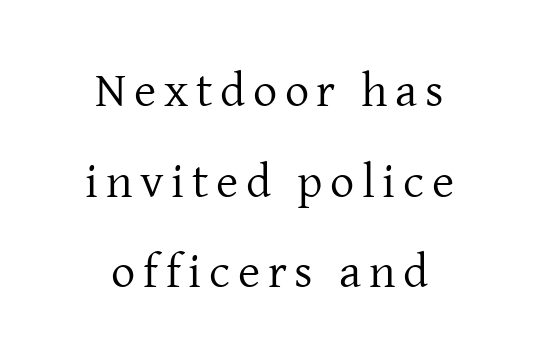
Q: Is the text bold? A: No.
Q: Is the text italic (slanted)? A: No, it is upright.
Q: Is the typeface a serif or a sans-serif typeface? A: Serif.
Q: Is the text underlined? A: No.
Q: How is the paragraph aligned? A: Centered.
Q: Width (condensed, normal, or wide)? A: Normal.
Q: Stroke contrast? A: Low.
Q: x-height? A: Medium.
Q: Monospaced? A: No.
